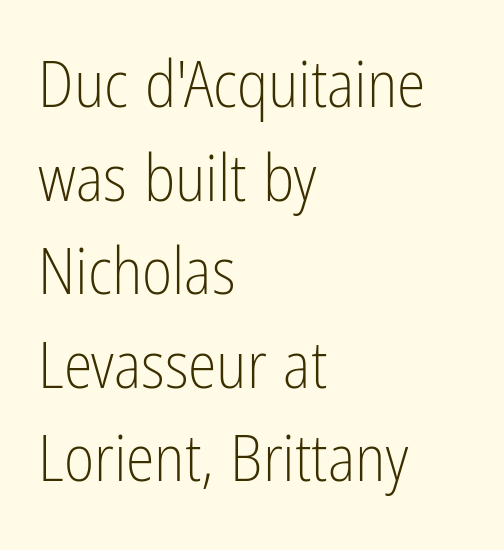
Q: Is the text bold? A: No.
Q: Is the text italic (slanted)? A: No, it is upright.
Q: Is the typeface a serif or a sans-serif typeface? A: Sans-serif.
Q: Is the text underlined? A: No.
Q: How is the paragraph aligned? A: Left-aligned.
Q: Is the spacing between letters normal or unusually wide? A: Normal.
Q: Is the spacing between lines tight, normal or loose? A: Normal.
Q: Width (condensed, normal, or wide)? A: Condensed.
Q: Stroke contrast? A: Low.
Q: x-height? A: Medium.
Q: Monospaced? A: No.
